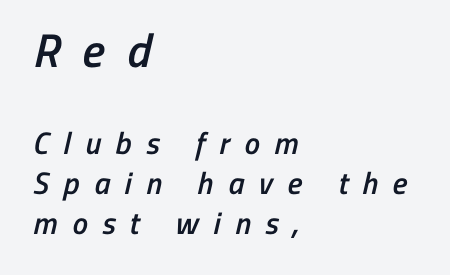
The image shows 47 px semibold, condensed sans-serif type; set left-aligned, normal line spacing (1.3x), unusually wide letter spacing (+0.47 em), not underlined; the first (top) block is 1.52x larger; low stroke contrast and a medium x-height.
